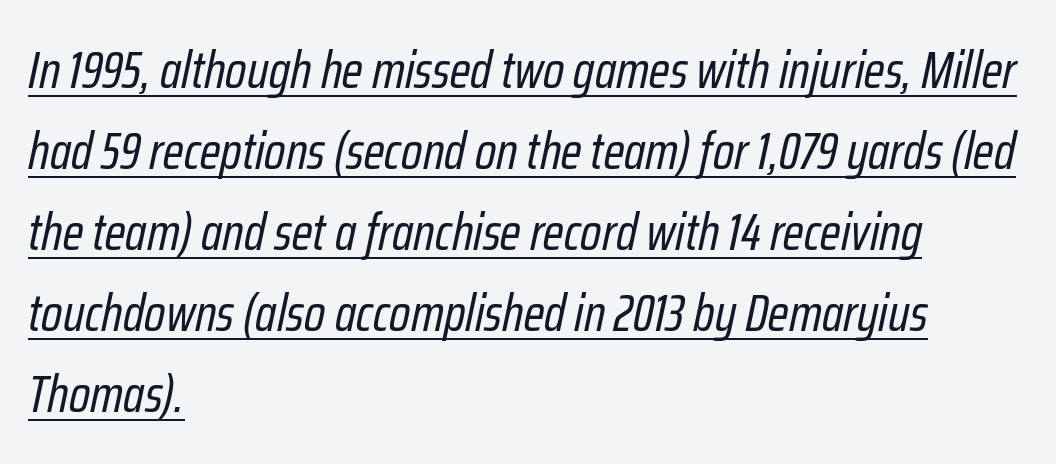
This rendering uses left alignment, leaving the right contour irregular. Notice how descenders clear the ascenders below comfortably — that's standard leading. Each word holds together tightly as a unit, with standard inter-letter gaps. Compared with undecorated copy, this sample adds a rule below the words. The letterforms sit at book weight or below.
